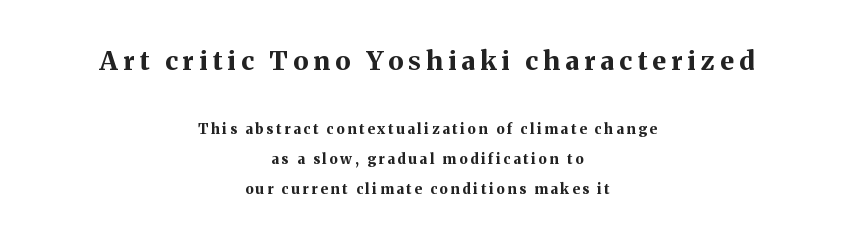
Q: Is the text bold? A: Yes.
Q: Is the text italic (slanted)? A: No, it is upright.
Q: Is the text underlined? A: No.
Q: How is the paragraph aligned? A: Centered.
Q: Is the spacing between letters normal or unusually wide? A: Unusually wide.
Q: Is the spacing between lines tight, normal or loose? A: Loose.
Q: Which block of text is set in a larger size, the first (top) or the second (bottom)? A: The first (top) one.
